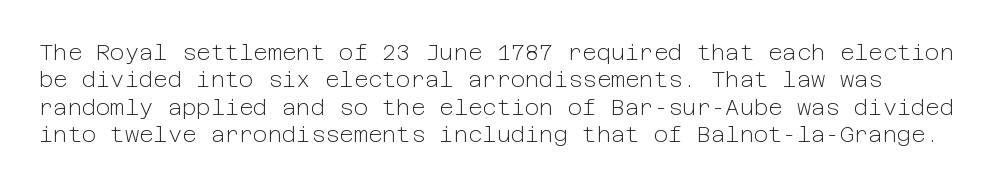
The image shows 22 px text type, upright; set normal line spacing (1.25x), normal letter spacing, not underlined.
